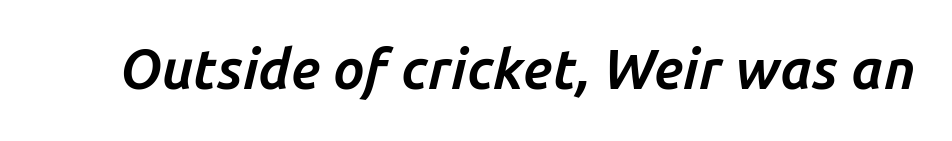
{"italic": "yes", "lean": "right", "slant_degrees": 14, "bold": "yes", "weight": "bold", "width": "normal", "stroke_contrast": "low", "x_height": "medium", "monospaced": "no", "underline": "no", "letter_spacing": "normal", "letter_spacing_em": 0.0, "glyph_px": 55}
